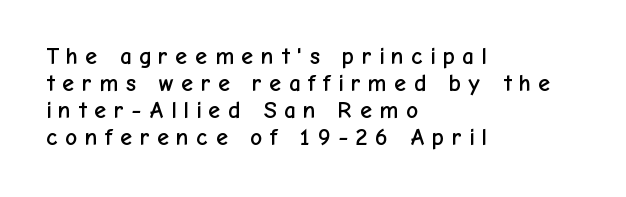
The image shows 24 px text type, upright; set left-aligned, tight line spacing (1.12x), unusually wide letter spacing (+0.27 em), not underlined.
